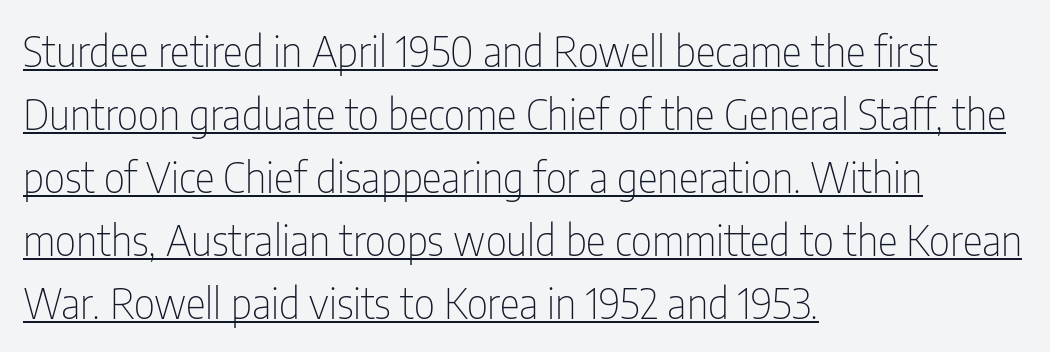
Q: Is the text bold? A: No.
Q: Is the text italic (slanted)? A: No, it is upright.
Q: Is the typeface a serif or a sans-serif typeface? A: Sans-serif.
Q: Is the text underlined? A: Yes.
Q: How is the paragraph aligned? A: Left-aligned.
Q: Is the spacing between letters normal or unusually wide? A: Normal.
Q: Is the spacing between lines tight, normal or loose? A: Normal.
Q: Width (condensed, normal, or wide)? A: Condensed.
Q: Stroke contrast? A: Low.
Q: x-height? A: Medium.
Q: Monospaced? A: No.
